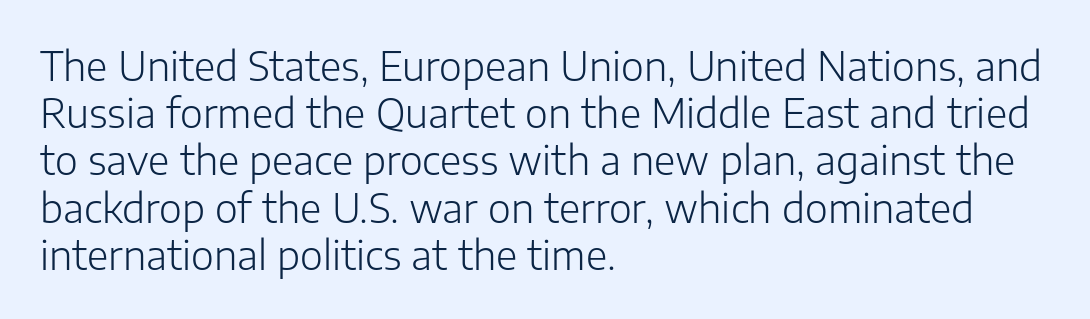
Quick note: not italic, upright. The text block is weighted toward the left margin, trailing off unevenly rightward. Compared with a typical body face, this is equally light or lighter still. There is no visible air inserted between adjacent glyphs. Letterform terminals end flat and unadorned throughout the passage. Underlining? Definitely not there.
